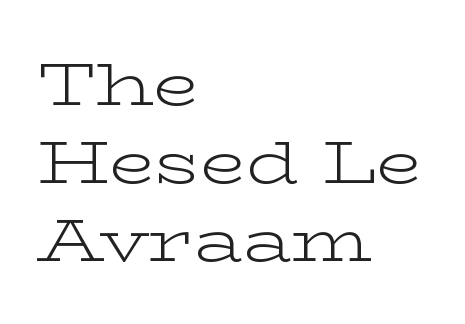
Are there feet on the stems? There are — it's a serif. Glance below the letters and you will spot only blank space. Whoever set this chose a conventional vertical rhythm. Character widths vary here, with narrow letters taking less room than wide ones. The ragged edge is on the right, which tells us the setting is flush left. Notice how the stems are strictly vertical — no italics here.
